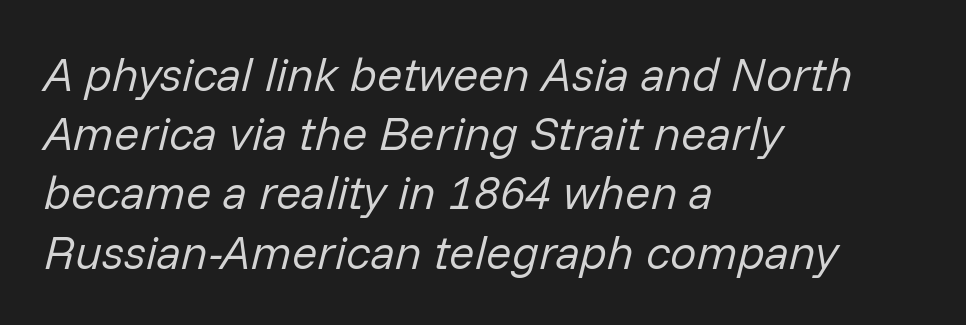
{"italic": "yes", "lean": "right", "slant_degrees": 14, "bold": "no", "weight": "regular", "width": "normal", "stroke_contrast": "low", "x_height": "medium", "monospaced": "no", "underline": "no", "align": "left", "line_spacing": "normal", "line_spacing_ratio": 1.26, "letter_spacing": "normal", "letter_spacing_em": 0.0, "glyph_px": 47}
